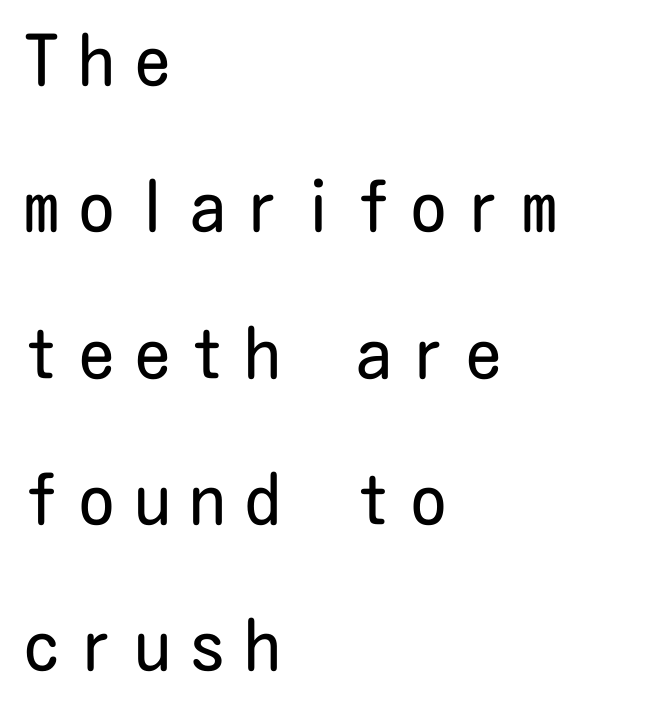
{"serif": "no", "italic": "no", "bold": "no", "weight": "regular", "width": "condensed", "stroke_contrast": "low", "x_height": "medium", "underline": "no", "align": "left", "line_spacing": "loose", "line_spacing_ratio": 2.09, "letter_spacing": "wide", "letter_spacing_em": 0.29, "glyph_px": 70}
